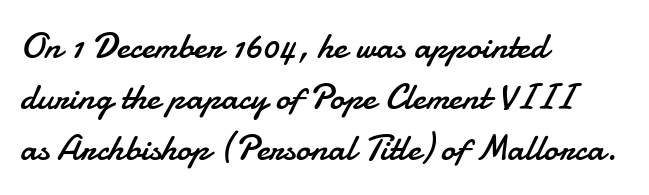
Q: Is the text bold? A: No.
Q: Is the text italic (slanted)? A: Yes.
Q: Is the typeface a serif or a sans-serif typeface? A: Sans-serif.
Q: Is the text underlined? A: No.
Q: How is the paragraph aligned? A: Left-aligned.
Q: Is the spacing between letters normal or unusually wide? A: Normal.
Q: Is the spacing between lines tight, normal or loose? A: Normal.
Q: Width (condensed, normal, or wide)? A: Normal.
Q: Stroke contrast? A: Low.
Q: x-height? A: Small.
Q: Monospaced? A: No.
